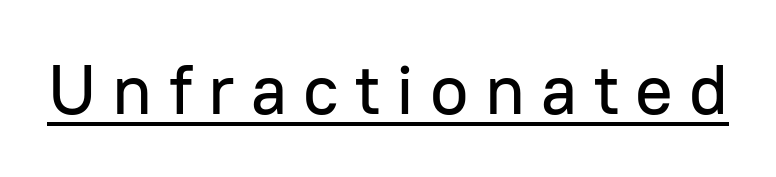
Notice how a bar underscores the lettering throughout. Character widths vary here, with narrow letters taking less room than wide ones. Nope, no serifs anywhere on these letters. Caption: expanded tracking, letters set apart.
